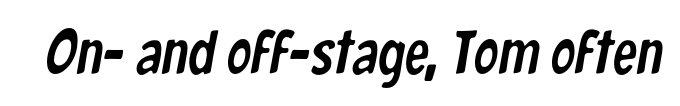
The image shows 61 px condensed sans-serif type; set normal letter spacing, not underlined; low stroke contrast and a medium x-height.
